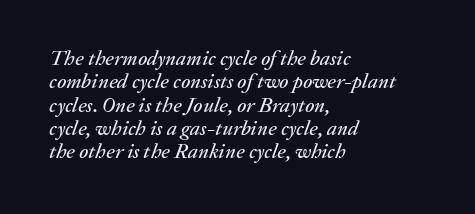
Q: Is the text italic (slanted)? A: Yes, it leans right by about 20 degrees.
Q: Is the text underlined? A: No.
Q: How is the paragraph aligned? A: Left-aligned.
Q: Is the spacing between letters normal or unusually wide? A: Normal.
Q: Is the spacing between lines tight, normal or loose? A: Tight.
